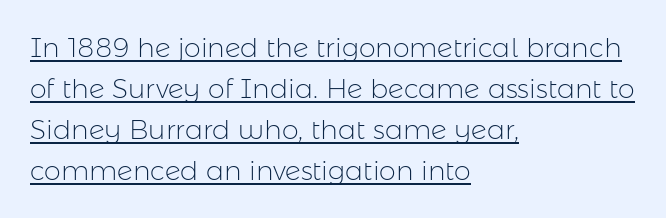
{"italic": "no", "bold": "no", "underline": "yes", "align": "left", "line_spacing": "normal", "line_spacing_ratio": 1.52, "letter_spacing": "normal", "letter_spacing_em": 0.0, "glyph_px": 27}
